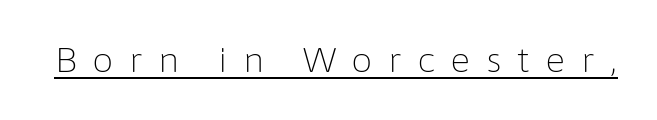
This rendering features underlined lettering. Unbolded letterforms with no extra heft. How are the letters spaced? Widely, with obvious added tracking. Italic: no, the glyphs are upright roman. Is this a fixed-width face? No — the glyphs have proportional, varying widths. This is sans-serif lettering, the kind often seen on screens and signage.
